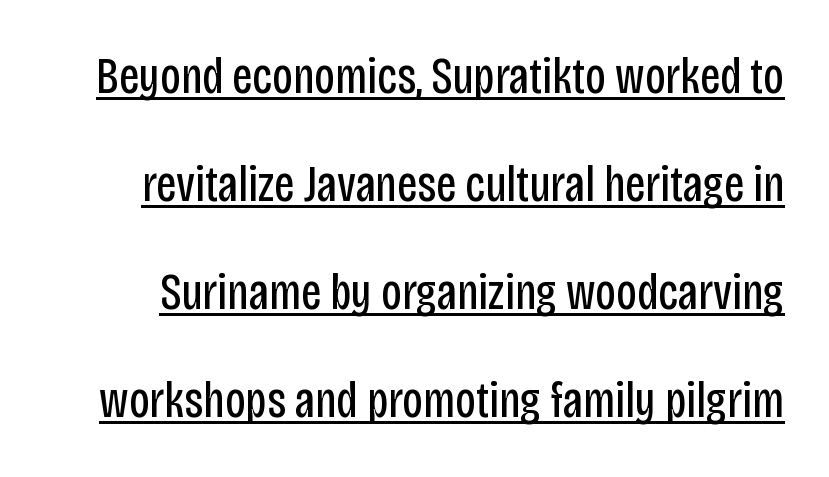
Q: Is the text bold? A: No.
Q: Is the text italic (slanted)? A: No, it is upright.
Q: Is the typeface a serif or a sans-serif typeface? A: Sans-serif.
Q: Is the text underlined? A: Yes.
Q: Is the spacing between letters normal or unusually wide? A: Normal.
Q: Is the spacing between lines tight, normal or loose? A: Loose.
Q: Width (condensed, normal, or wide)? A: Condensed.
Q: Stroke contrast? A: Low.
Q: x-height? A: Large.
Q: Monospaced? A: No.
